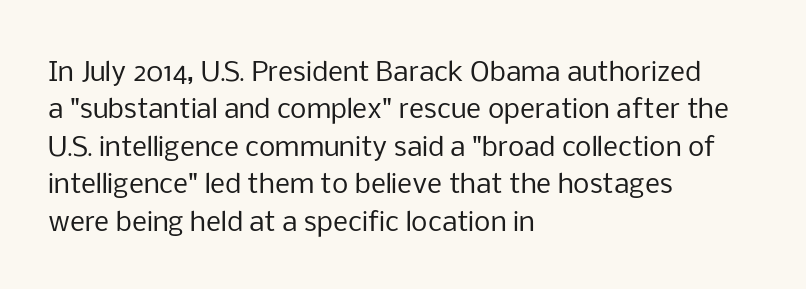
Q: Is the text bold? A: No.
Q: Is the text italic (slanted)? A: No, it is upright.
Q: Is the text underlined? A: No.
Q: How is the paragraph aligned? A: Left-aligned.
Q: Is the spacing between letters normal or unusually wide? A: Normal.
Q: Is the spacing between lines tight, normal or loose? A: Normal.
